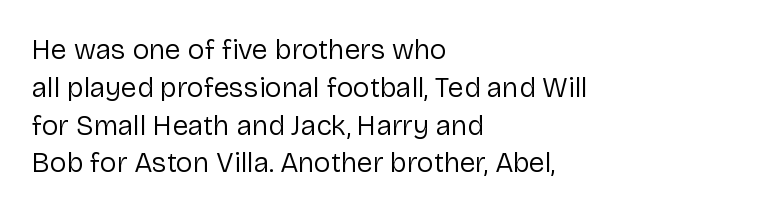
Q: Is the text bold? A: No.
Q: Is the text italic (slanted)? A: No, it is upright.
Q: Is the typeface a serif or a sans-serif typeface? A: Sans-serif.
Q: Is the text underlined? A: No.
Q: How is the paragraph aligned? A: Left-aligned.
Q: Is the spacing between letters normal or unusually wide? A: Normal.
Q: Is the spacing between lines tight, normal or loose? A: Normal.
Q: Width (condensed, normal, or wide)? A: Normal.
Q: Stroke contrast? A: Low.
Q: x-height? A: Medium.
Q: Monospaced? A: No.
